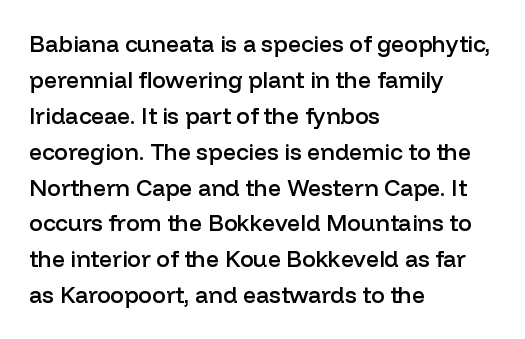
Q: Is the text bold? A: Semi-bold.
Q: Is the text italic (slanted)? A: No, it is upright.
Q: Is the text underlined? A: No.
Q: How is the paragraph aligned? A: Left-aligned.
Q: Is the spacing between letters normal or unusually wide? A: Normal.
Q: Is the spacing between lines tight, normal or loose? A: Normal.
